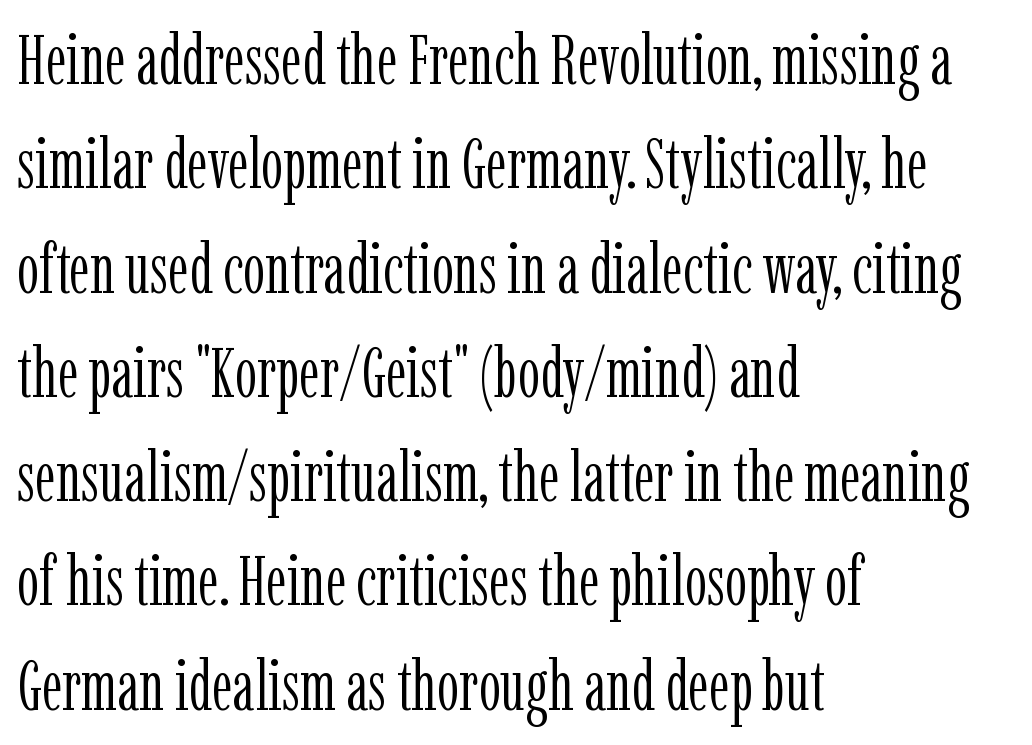
The image shows 70 px light, condensed serif type, upright; set left-aligned, normal line spacing (1.49x), normal letter spacing, not underlined; low stroke contrast and a medium x-height.
